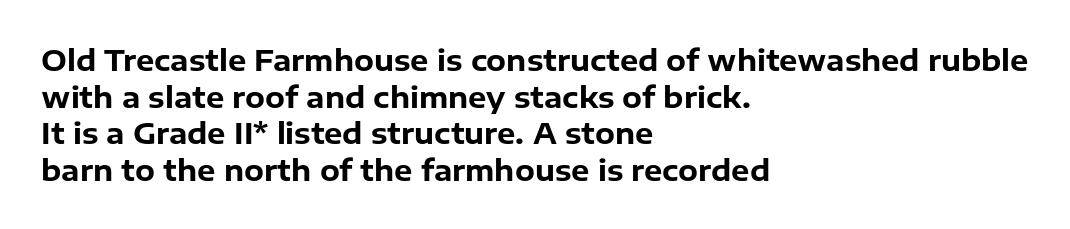
Q: Is the text bold? A: Yes.
Q: Is the text italic (slanted)? A: No, it is upright.
Q: Is the typeface a serif or a sans-serif typeface? A: Sans-serif.
Q: Is the text underlined? A: No.
Q: How is the paragraph aligned? A: Left-aligned.
Q: Is the spacing between letters normal or unusually wide? A: Normal.
Q: Is the spacing between lines tight, normal or loose? A: Normal.
Q: Width (condensed, normal, or wide)? A: Normal.
Q: Stroke contrast? A: Low.
Q: x-height? A: Medium.
Q: Monospaced? A: No.
